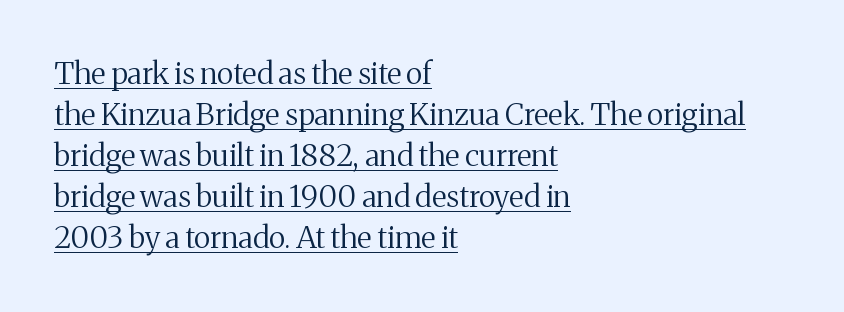
The image shows 30 px regular-weight serif type, upright; set left-aligned, normal line spacing (1.37x), normal letter spacing, underlined; medium stroke contrast and a medium x-height.
